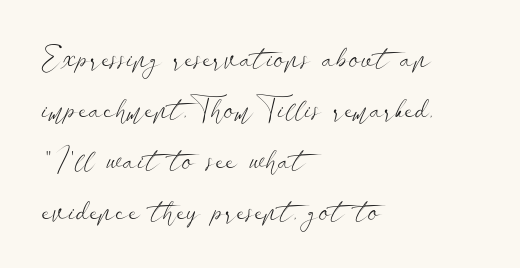
The font sits on the lighter half of the weight spectrum, regular included. Words float on clear page, feet unadorned. One-word summary of the alignment: left. Character widths vary here, with narrow letters taking less room than wide ones.
